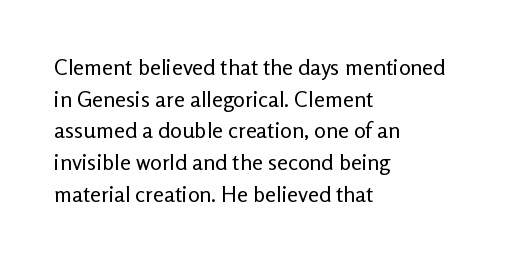
Ordinary non-slanted type is in use. Whoever set this chose a conventional vertical rhythm. Nothing unusual about the tracking: characters are spaced as the font intends. Every row of glyphs begins at an identical x-position on the left.
